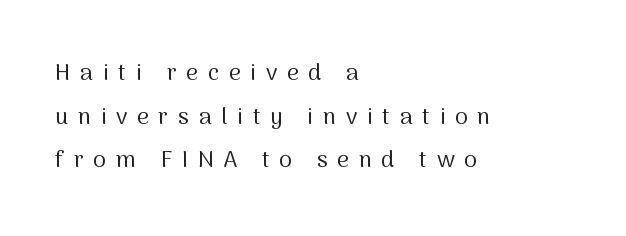
Q: Is the text bold? A: No.
Q: Is the text italic (slanted)? A: No, it is upright.
Q: Is the text underlined? A: No.
Q: How is the paragraph aligned? A: Left-aligned.
Q: Is the spacing between letters normal or unusually wide? A: Unusually wide.
Q: Is the spacing between lines tight, normal or loose? A: Loose.
